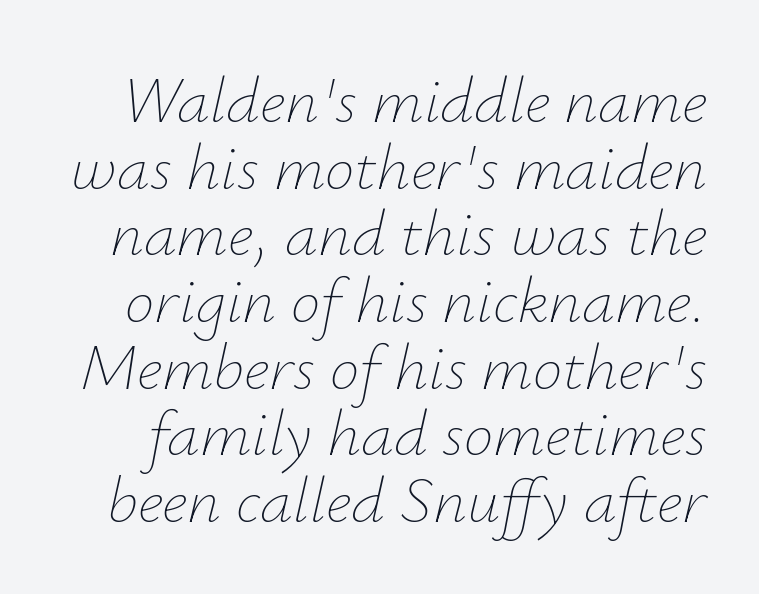
{"italic": "yes", "lean": "right", "slant_degrees": 12, "bold": "no", "weight": "thin", "width": "normal", "stroke_contrast": "low", "x_height": "small", "monospaced": "no", "underline": "no", "line_spacing": "tight", "line_spacing_ratio": 1.01, "letter_spacing": "normal", "letter_spacing_em": 0.0, "glyph_px": 66}
